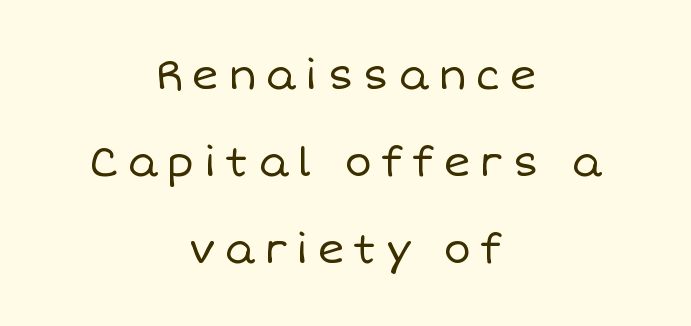
{"italic": "no", "bold": "no", "weight": "regular", "width": "normal", "stroke_contrast": "low", "x_height": "large", "monospaced": "no", "underline": "no", "align": "center", "line_spacing": "loose", "line_spacing_ratio": 2.12, "letter_spacing": "wide", "letter_spacing_em": 0.22, "glyph_px": 41}
